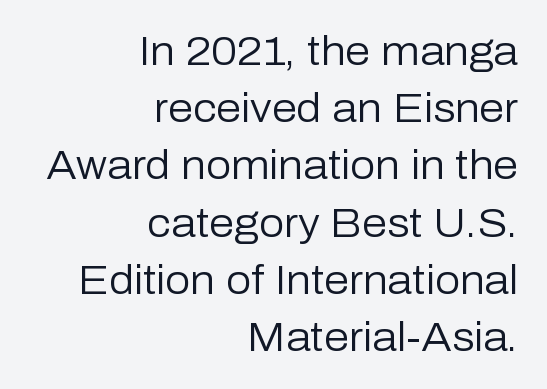
The font is comparable to plain body text, perhaps lighter. This sample has the flowing, uneven cadence of proportional lettering. In terms of letterform style, serifs are entirely absent. This sample is right-justified, so line beginnings fall wherever the words allow. Rendered with straight, roman letterforms.
